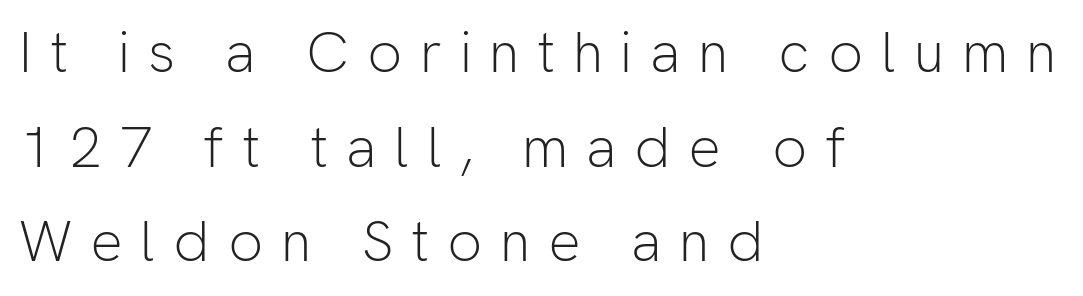
{"serif": "no", "italic": "no", "bold": "no", "weight": "light", "width": "normal", "stroke_contrast": "low", "x_height": "medium", "monospaced": "no", "underline": "no", "align": "left", "line_spacing": "normal", "line_spacing_ratio": 1.66, "letter_spacing": "wide", "letter_spacing_em": 0.31, "glyph_px": 57}
